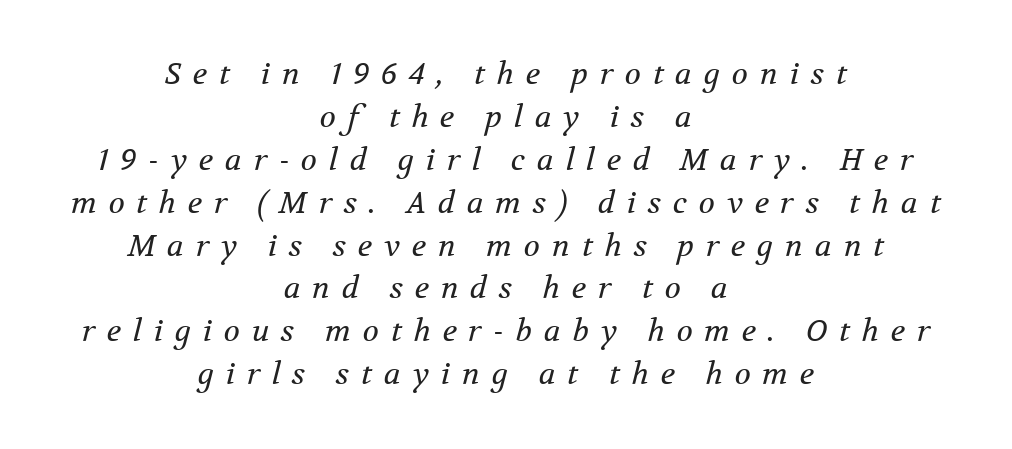
{"serif": "yes", "italic": "yes", "lean": "right", "slant_degrees": 12, "bold": "no", "weight": "regular", "width": "normal", "stroke_contrast": "medium", "x_height": "medium", "monospaced": "no", "underline": "no", "align": "center", "line_spacing": "normal", "line_spacing_ratio": 1.43, "letter_spacing": "wide", "letter_spacing_em": 0.39, "glyph_px": 30}
